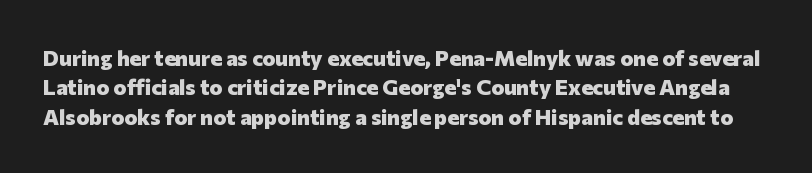
The rendering uses a moderate line-height, typical for paragraphs. On the weight axis this lands at bold, roughly 700. Short note: letters normally spaced. Italic? Not at all — the glyphs are vertical. The zone under the glyphs is completely vacant.
